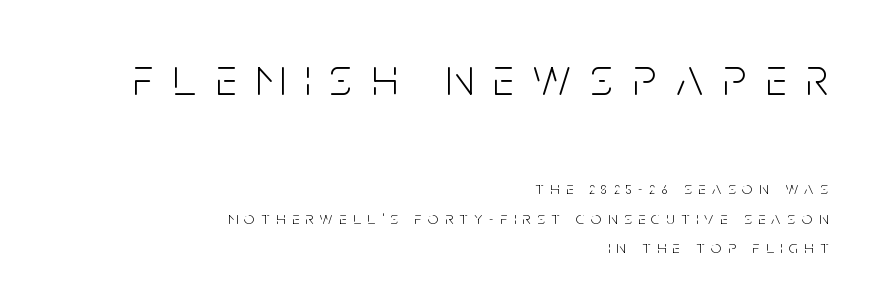
Note the varied advance widths — an 'i' is clearly narrower than an 'm'. Teacher's note: observe the even right margin — that is flush-right alignment. The strokes carry an ordinary text weight at most. This is sans-serif lettering, the kind often seen on screens and signage.
